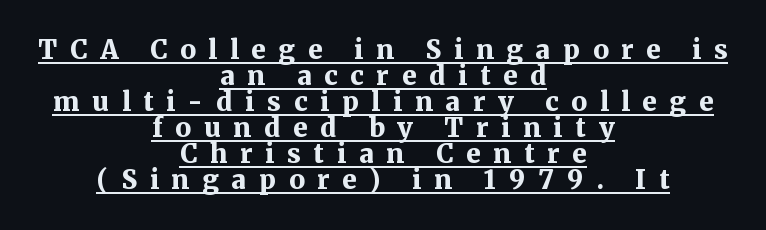
{"italic": "no", "bold": "yes", "underline": "yes", "align": "center", "line_spacing": "tight", "line_spacing_ratio": 1.0, "letter_spacing": "wide", "letter_spacing_em": 0.49, "glyph_px": 26}
